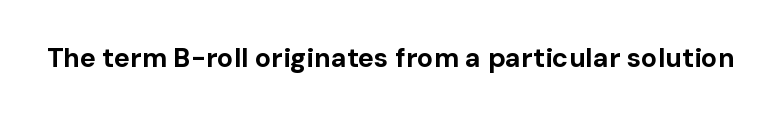
The image shows 27 px bold type, upright; set normal letter spacing, not underlined.
